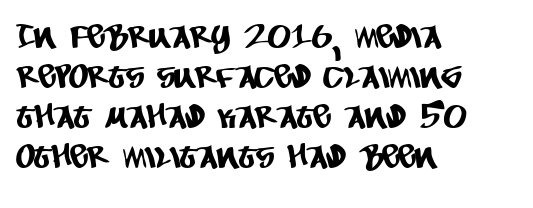
The image shows 33 px condensed sans-serif type; set left-aligned, line spacing 1.21x, normal letter spacing, not underlined; low stroke contrast and a large x-height.
